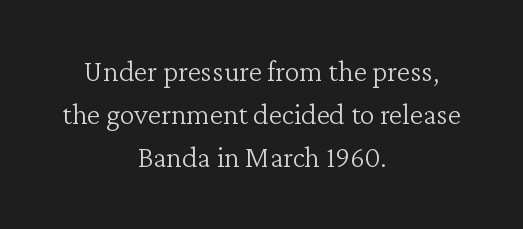
The image shows 30 px light serif type, upright; set centered, normal line spacing (1.44x), normal letter spacing, not underlined; low stroke contrast and a medium x-height.
